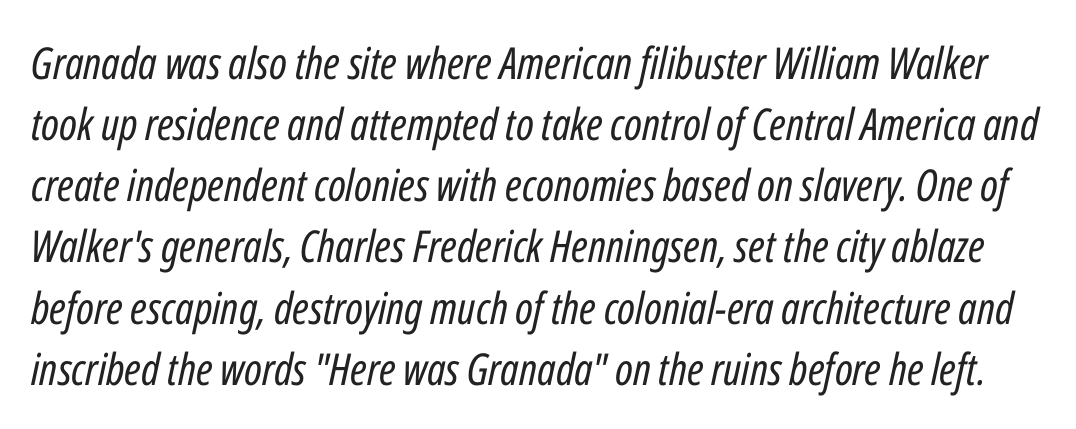
Does the lettering tilt? It does — this is italic. Vertical spacing — default. Letters rest on an invisible, unmarked baseline. Default kerning and tracking; the words read as compact shapes. Is this a fixed-width face? No — the glyphs have proportional, varying widths.
